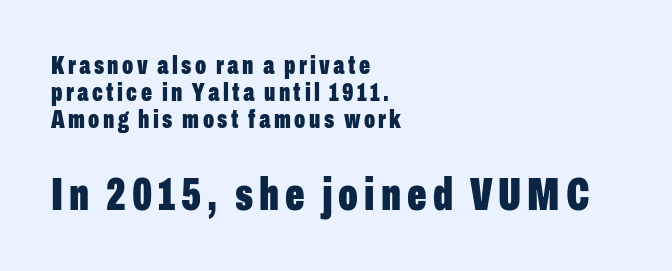
Q: Is the text bold? A: Yes.
Q: Is the text italic (slanted)? A: No, it is upright.
Q: Is the typeface a serif or a sans-serif typeface? A: Sans-serif.
Q: Is the text underlined? A: No.
Q: How is the paragraph aligned? A: Left-aligned.
Q: Is the spacing between lines tight, normal or loose? A: Tight.
Q: Which block of text is set in a larger size, the first (top) or the second (bottom)? A: The second (bottom) one.
Q: Width (condensed, normal, or wide)? A: Condensed.
Q: Stroke contrast? A: Low.
Q: x-height? A: Medium.
Q: Monospaced? A: No.
